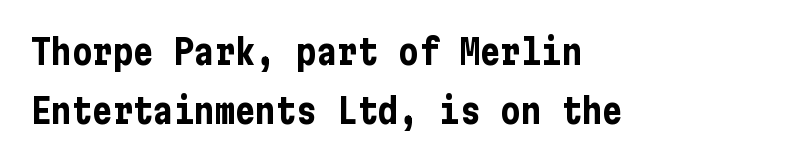
Q: Is the text bold? A: Yes.
Q: Is the text italic (slanted)? A: No, it is upright.
Q: Is the typeface a serif or a sans-serif typeface? A: Sans-serif.
Q: Is the text underlined? A: No.
Q: How is the paragraph aligned? A: Left-aligned.
Q: Is the spacing between letters normal or unusually wide? A: Normal.
Q: Width (condensed, normal, or wide)? A: Condensed.
Q: Stroke contrast? A: Low.
Q: x-height? A: Medium.
